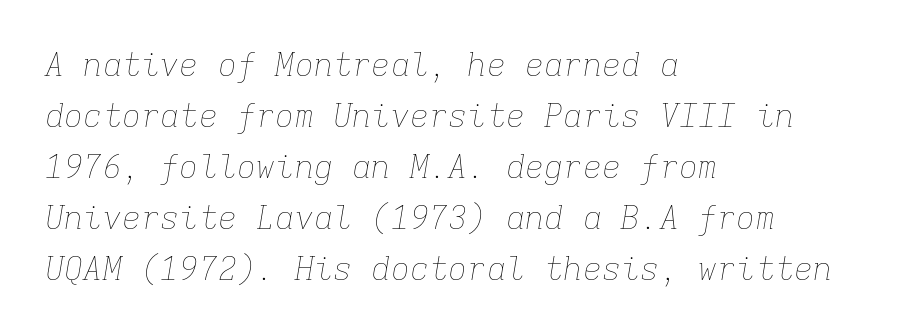
Stroke thickness stays within the range of a standard reading face or lighter. These lines sit exactly where default settings would place them. Casual observation: everything's shoved over to the left. The type is set solid horizontally, with unmodified tracking.
